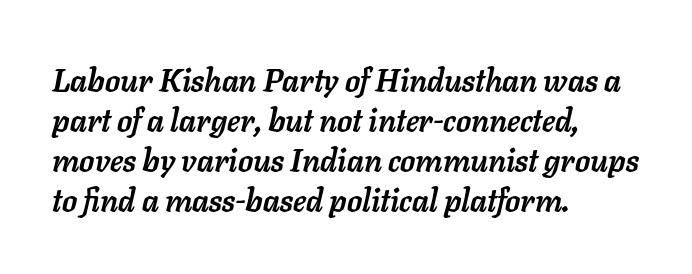
Q: Is the text bold? A: Yes.
Q: Is the text italic (slanted)? A: Yes, it leans right by about 11 degrees.
Q: Is the text underlined? A: No.
Q: How is the paragraph aligned? A: Left-aligned.
Q: Is the spacing between letters normal or unusually wide? A: Normal.
Q: Is the spacing between lines tight, normal or loose? A: Normal.
Q: Width (condensed, normal, or wide)? A: Normal.
Q: Stroke contrast? A: Low.
Q: x-height? A: Medium.
Q: Monospaced? A: No.
